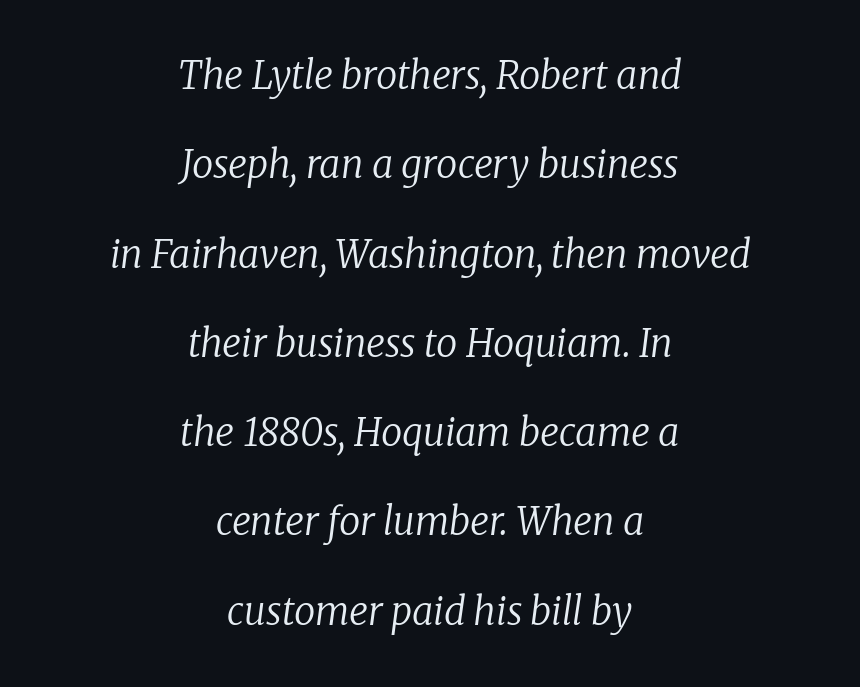
The image shows 38 px regular-weight serif type, italic (leaning right); set centered, loose line spacing (2.35x), normal letter spacing, not underlined; low stroke contrast and a medium x-height.
